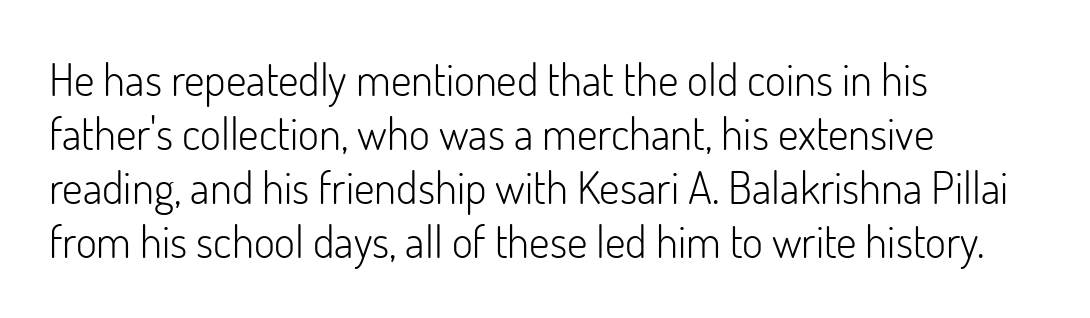
A roman cut, with each character standing at attention. The baseline area is clear. The paragraph has a hard left edge and a soft right edge. Compared with typical body copy, the letter spacing here is the same. The font is comparable to plain body text, perhaps lighter. Do the characters align in a grid? No, the font is proportional.
